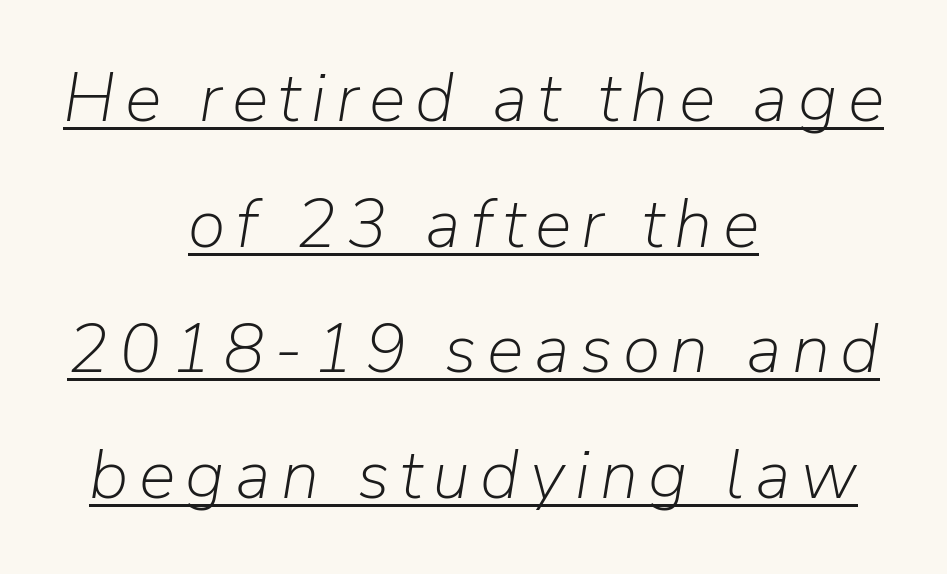
{"italic": "yes", "lean": "right", "slant_degrees": 9, "bold": "no", "weight": "light", "width": "normal", "stroke_contrast": "low", "x_height": "medium", "monospaced": "no", "underline": "yes", "align": "center", "line_spacing_ratio": 1.82, "glyph_px": 69}
